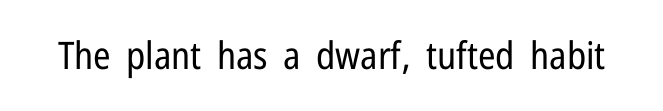
Here the designer chose a conventional face with non-uniform glyph widths. These glyphs show unthickened strokes, regular width or finer. Notice how the stems are strictly vertical — no italics here. You could call the tracking neutral — neither tight nor loose. Descenders are the only things crossing below the line.
